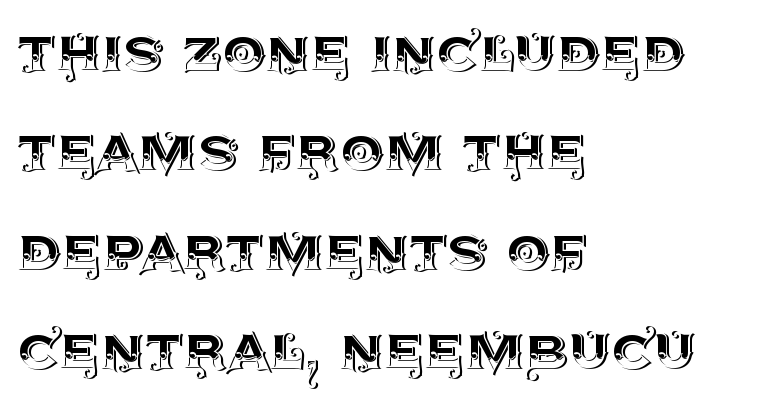
Compared with typical body copy, the letter spacing here is the same. A typesetter would call this proportional, since set widths differ per character. The ragged edge is on the right, which tells us the setting is flush left. Upright lettering throughout.
